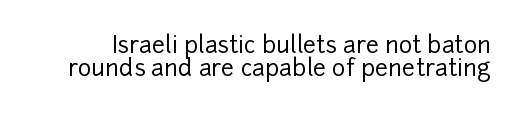
Q: Is the text italic (slanted)? A: No, it is upright.
Q: Is the text underlined? A: No.
Q: Is the spacing between letters normal or unusually wide? A: Normal.
Q: Is the spacing between lines tight, normal or loose? A: Tight.
